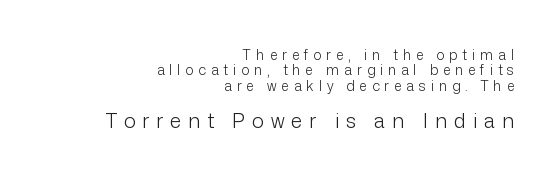
{"italic": "no", "bold": "no", "underline": "no", "align": "right", "line_spacing": "tight", "line_spacing_ratio": 1.1, "letter_spacing": "wide", "letter_spacing_em": 0.35, "larger_block": "second", "size_ratio": 1.43, "glyph_px": 20}
